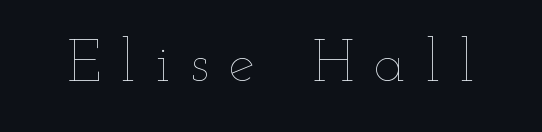
The image shows 59 px thin, wide type, upright; set unusually wide letter spacing (+0.34 em), not underlined; low stroke contrast and a small x-height.
